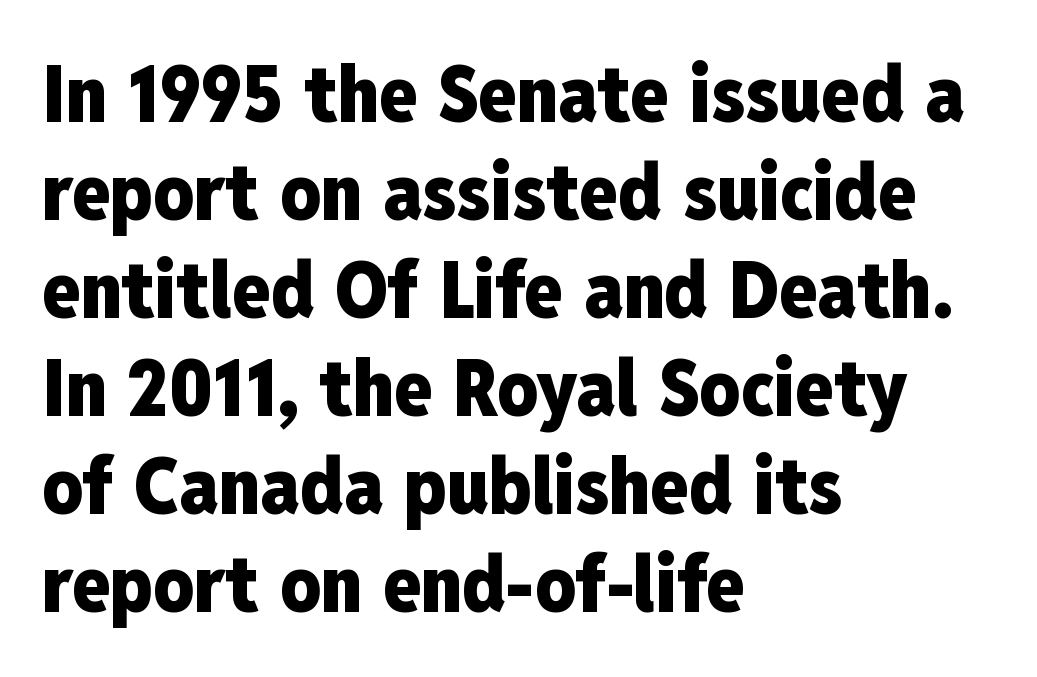
Just letters on the line, the space beneath them empty. The face used here is proportionally spaced, like ordinary book or web type. Is there any slant? The stems are plumb. How heavy is the stroke? Heavy — this is a bold.
